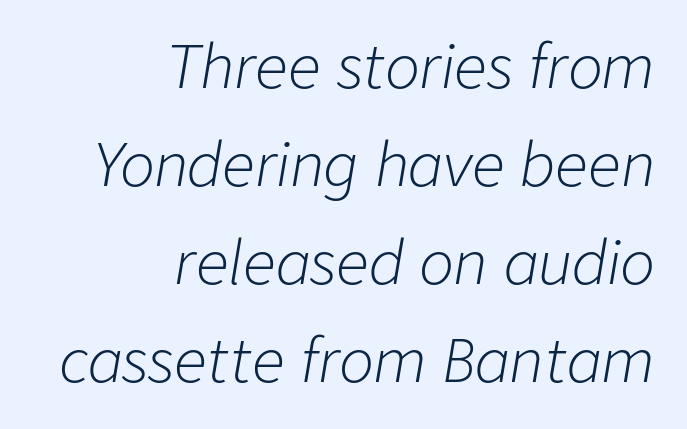
Nothing unusual about the tracking: characters are spaced as the font intends. Notice how descenders clear the ascenders below comfortably — that's standard leading. Leftover space on each line is placed entirely before the opening word. If you drew a line through each stem, it would be angled. Varying glyph widths throughout — classic text-font behaviour. Is the stroke heavy? The answer is a plain regular-or-lighter.
